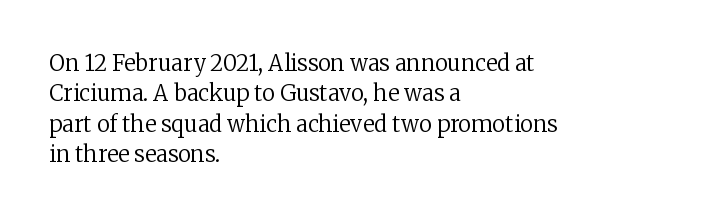
{"italic": "no", "bold": "no", "underline": "no", "align": "left", "line_spacing": "normal", "line_spacing_ratio": 1.38, "letter_spacing": "normal", "letter_spacing_em": 0.0, "glyph_px": 22}
